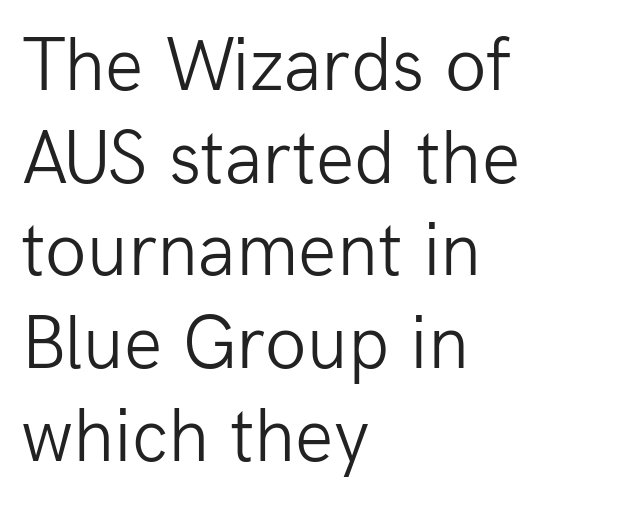
Left-aligned paragraph, ragged on the right. Descender tails drop into unmarked territory. A typesetter would call this zero additional tracking. The type family on display is of the sans-serif kind. The face looks like a standard text weight, possibly lighter. In terms of posture, this sample is upright.
